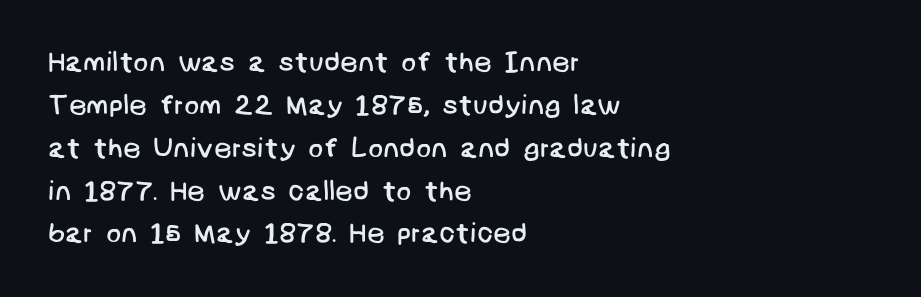
Regular leading. All the whitespace from short lines collects on the right. This sample uses a sans-serif face. Honestly, there is no underline to notice here at all. This rendering leaves character spacing at its baseline value.
